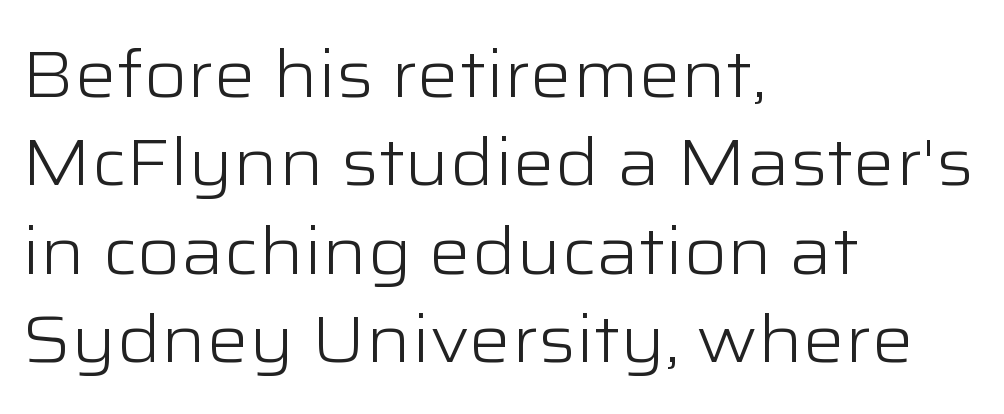
The image shows 66 px light, wide sans-serif type, upright; set left-aligned, normal line spacing (1.34x), normal letter spacing, not underlined; low stroke contrast and a medium x-height.
